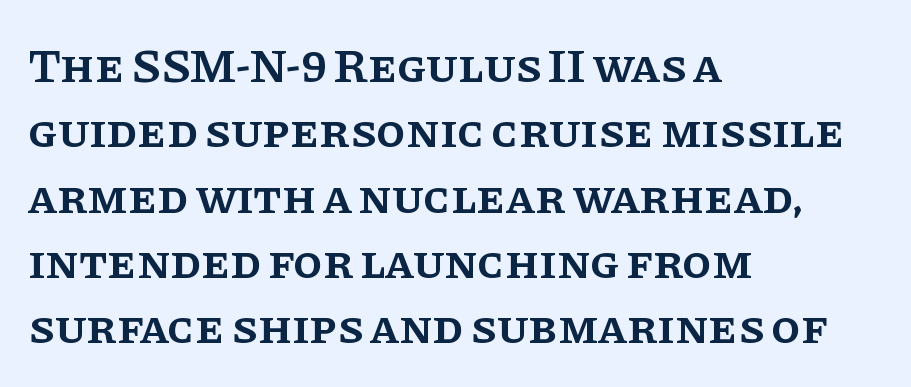
Q: Is the text bold? A: Semi-bold.
Q: Is the text italic (slanted)? A: No, it is upright.
Q: Is the typeface a serif or a sans-serif typeface? A: Serif.
Q: Is the text underlined? A: No.
Q: How is the paragraph aligned? A: Left-aligned.
Q: Is the spacing between letters normal or unusually wide? A: Normal.
Q: Is the spacing between lines tight, normal or loose? A: Normal.
Q: Width (condensed, normal, or wide)? A: Normal.
Q: Stroke contrast? A: Low.
Q: x-height? A: Large.
Q: Monospaced? A: No.
